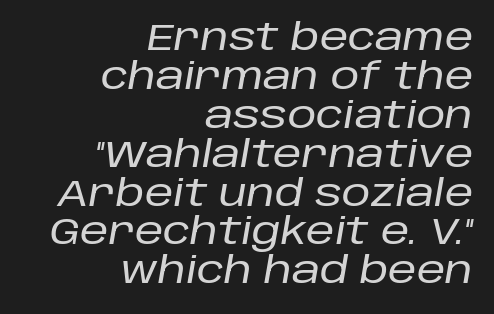
{"italic": "yes", "lean": "right", "slant_degrees": 10, "width": "normal", "stroke_contrast": "low", "x_height": "large", "monospaced": "no", "underline": "no", "align": "right", "line_spacing": "tight", "line_spacing_ratio": 1.08, "letter_spacing": "normal", "letter_spacing_em": 0.0, "glyph_px": 36}
